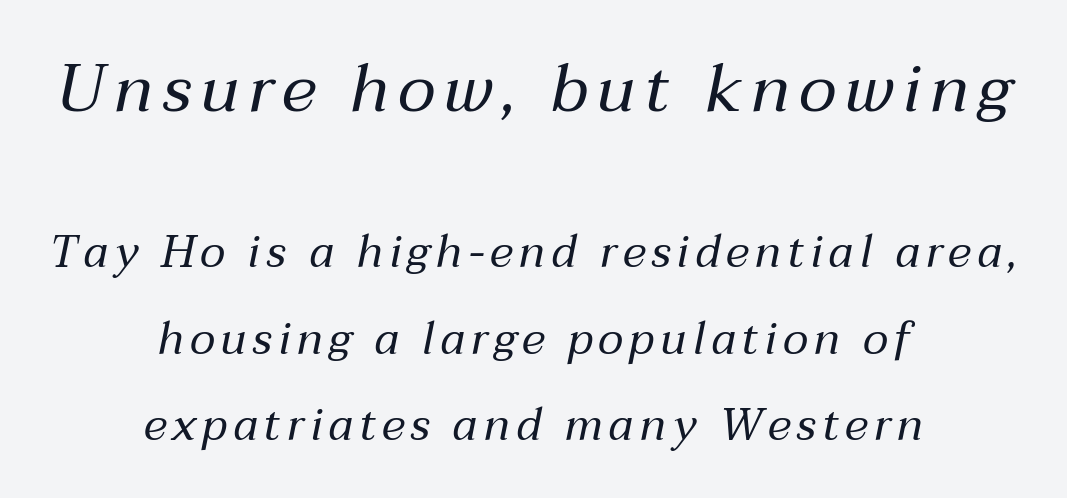
{"italic": "yes", "lean": "right", "slant_degrees": 12, "bold": "no", "weight": "regular", "width": "normal", "stroke_contrast": "medium", "x_height": "medium", "monospaced": "no", "underline": "no", "align": "center", "line_spacing": "loose", "line_spacing_ratio": 1.92, "larger_block": "first", "size_ratio": 1.49, "glyph_px": 67}
